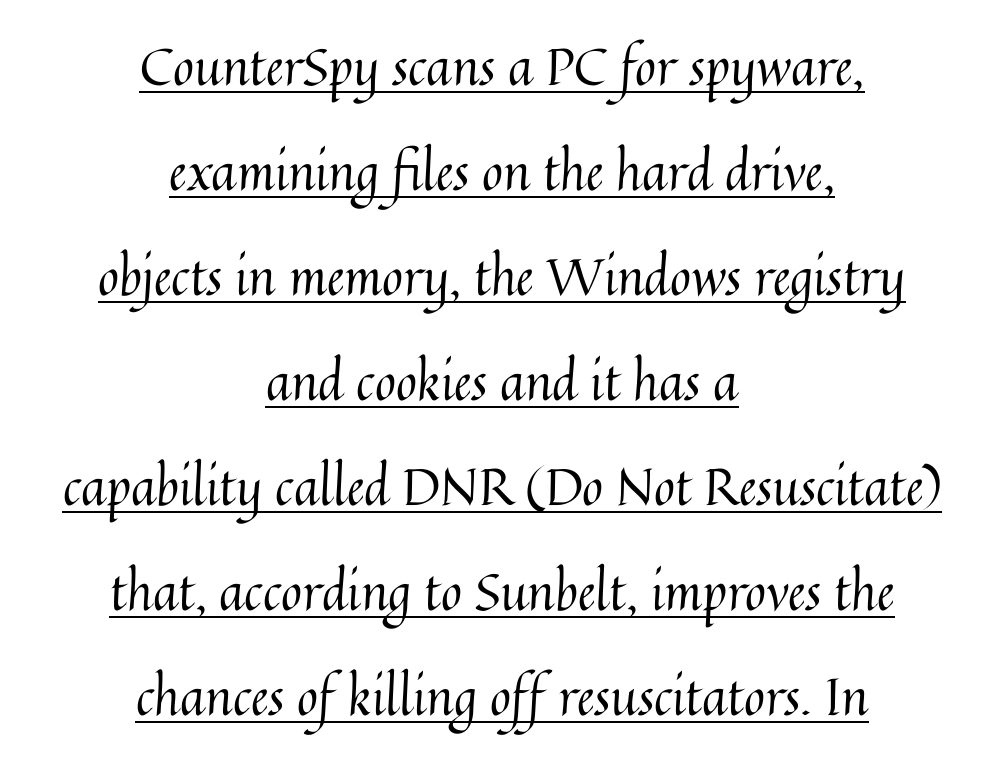
The image shows 51 px regular-weight type; set centered, loose line spacing (2.06x), normal letter spacing, underlined; medium stroke contrast and a medium x-height.
